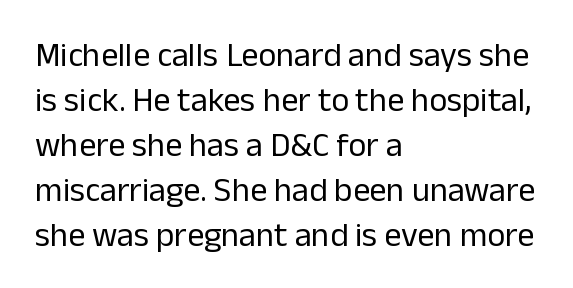
Q: Is the text bold? A: No.
Q: Is the text italic (slanted)? A: No, it is upright.
Q: Is the typeface a serif or a sans-serif typeface? A: Sans-serif.
Q: Is the text underlined? A: No.
Q: How is the paragraph aligned? A: Left-aligned.
Q: Is the spacing between letters normal or unusually wide? A: Normal.
Q: Is the spacing between lines tight, normal or loose? A: Normal.
Q: Width (condensed, normal, or wide)? A: Normal.
Q: Stroke contrast? A: Low.
Q: x-height? A: Medium.
Q: Monospaced? A: No.
